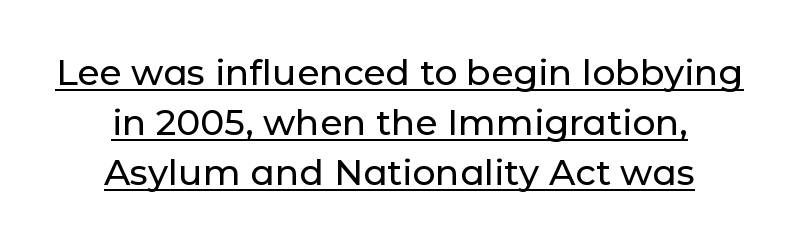
A continuous stroke trails under the words, as in a hyperlink. Each letter keeps its own natural width here, so spacing adapts to shape. The characters display no serif detailing; their extremities are plain. This is the regular roman posture of the typeface.
